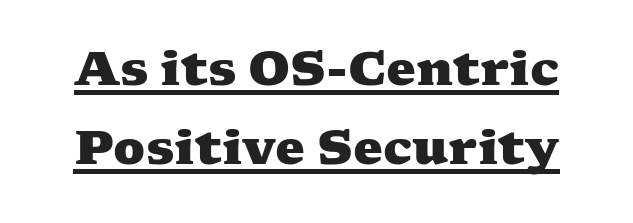
The image shows 47 px heavy, wide serif type; set normal line spacing (1.68x), normal letter spacing, underlined; medium stroke contrast and a medium x-height.
